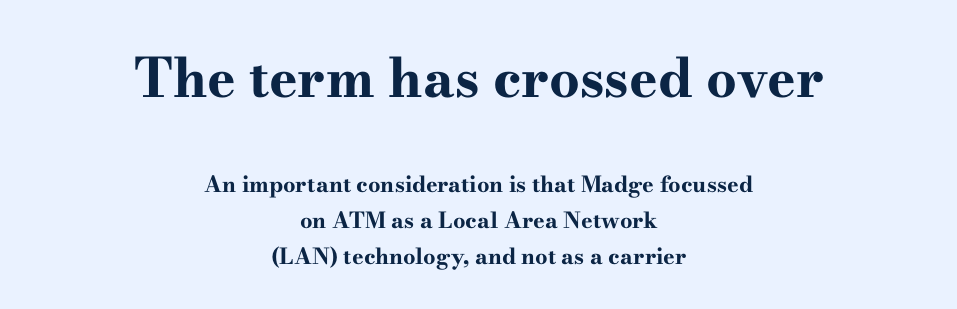
The rendering uses natural spacing where letterforms have individual widths. Old-style or modern, the face here clearly has serifs. The lettering stays uniformly vertical, giving the passage a roman look. The vertical gap from one line to the next is medium. Here the glyphs are tracked normally, forming tight word shapes.
